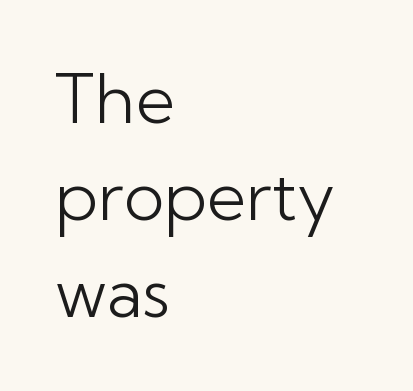
Q: Is the text bold? A: No.
Q: Is the text italic (slanted)? A: No, it is upright.
Q: Is the typeface a serif or a sans-serif typeface? A: Sans-serif.
Q: Is the text underlined? A: No.
Q: How is the paragraph aligned? A: Left-aligned.
Q: Is the spacing between letters normal or unusually wide? A: Normal.
Q: Is the spacing between lines tight, normal or loose? A: Normal.
Q: Width (condensed, normal, or wide)? A: Normal.
Q: Stroke contrast? A: Low.
Q: x-height? A: Medium.
Q: Monospaced? A: No.
